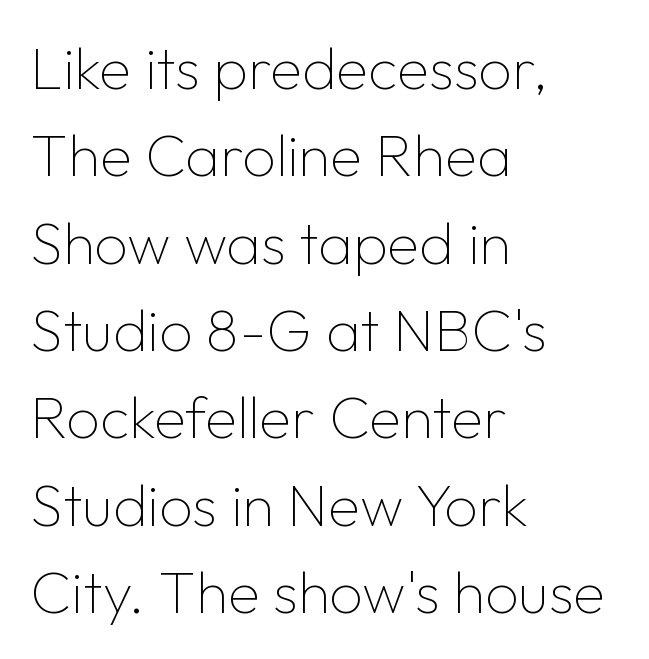
The image shows 59 px thin sans-serif type, upright; set left-aligned, normal line spacing (1.48x), normal letter spacing, not underlined; low stroke contrast and a medium x-height.
